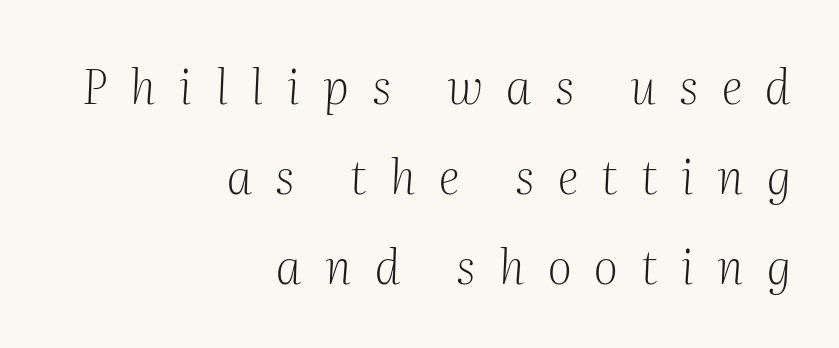
The letters carry serifs — small finishing strokes at the ends of their stems. Ink coverage per letter is moderate at most. One-word summary of the alignment: right. Looking at the ascenders, they clearly lean. Here the designer chose a conventional face with non-uniform glyph widths. Does extra space separate the letters? Yes, quite a lot of it.
